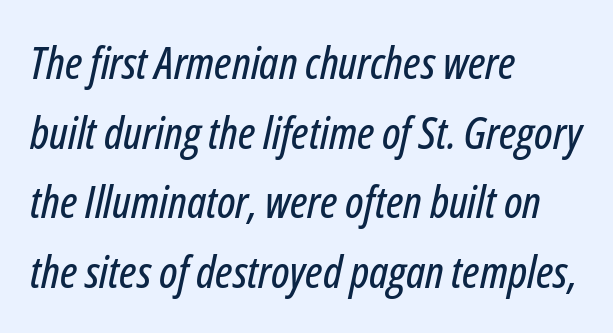
Is the letter spacing exaggerated? No — it looks like the ordinary default. Casual observation: everything's shoved over to the left. The text carries the slant typical of an italic or oblique font. Nobody drew a line under any word here. Notice how descenders clear the ascenders below comfortably — that's standard leading. Character widths vary here, with narrow letters taking less room than wide ones.
